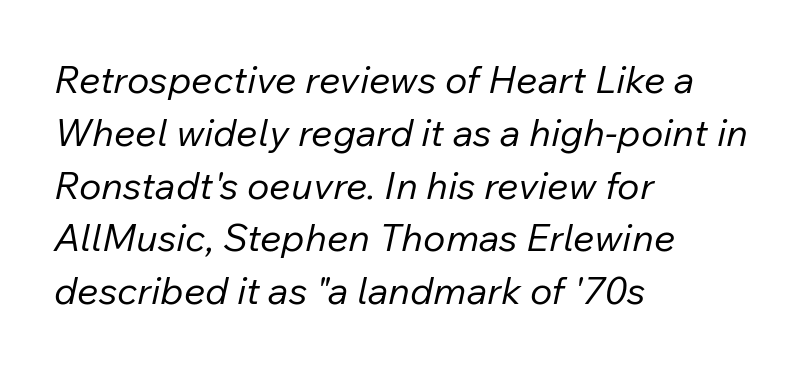
This is oblique type, the kind used for emphasis or titles. Each row of text sits above clean, open space. The gaps between neighbouring characters are ordinary and unremarkable. A light-to-regular cut is what we see here.
